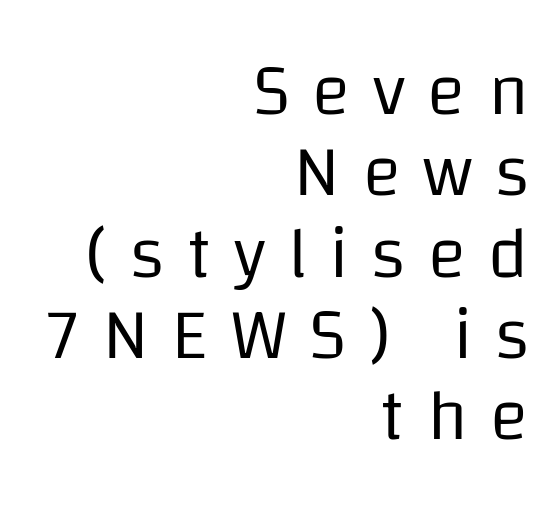
{"serif": "no", "italic": "no", "bold": "no", "weight": "regular", "width": "normal", "stroke_contrast": "low", "x_height": "large", "monospaced": "no", "underline": "no", "align": "right", "line_spacing": "tight", "line_spacing_ratio": 1.13, "letter_spacing": "wide", "letter_spacing_em": 0.31, "glyph_px": 72}
